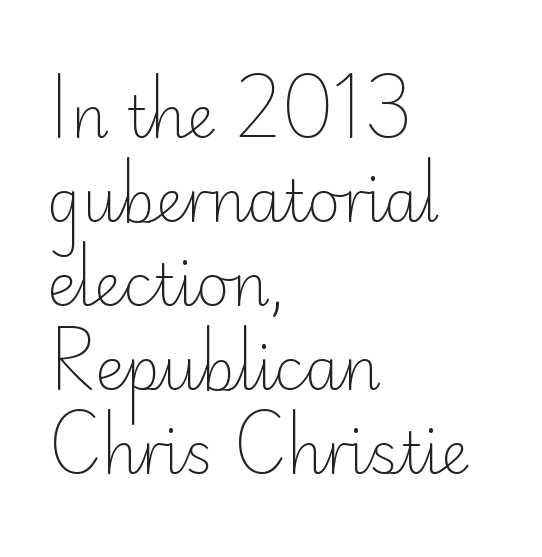
Standard letterfit; no display-style spreading of the glyphs. The typeface chosen for these lines omits serifs. Posture: vertical. Stroke thickness stays within the range of a standard reading face or lighter.
